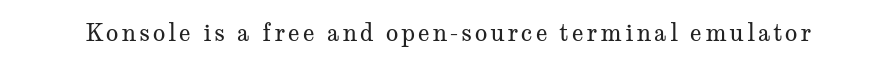
The image shows 23 px text type, upright; set not underlined.
